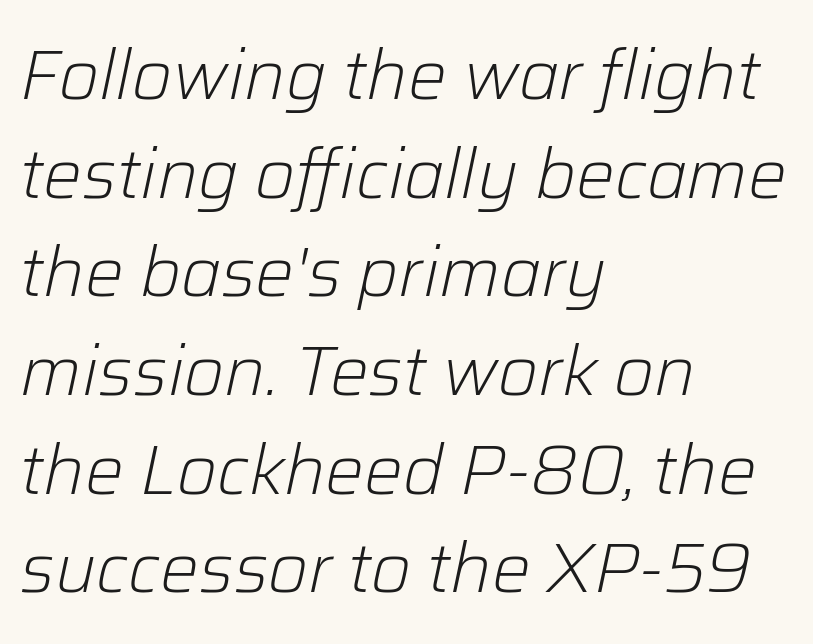
The image shows 69 px light type, italic (leaning right); set left-aligned, normal line spacing (1.43x), normal letter spacing, not underlined; low stroke contrast and a medium x-height.
